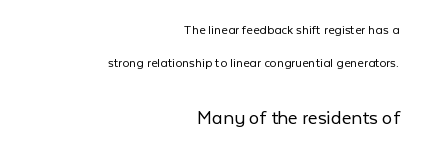
{"italic": "no", "bold": "no", "underline": "no", "align": "right", "line_spacing": "loose", "line_spacing_ratio": 2.39, "letter_spacing": "normal", "letter_spacing_em": 0.0, "larger_block": "second", "size_ratio": 1.5, "glyph_px": 21}
